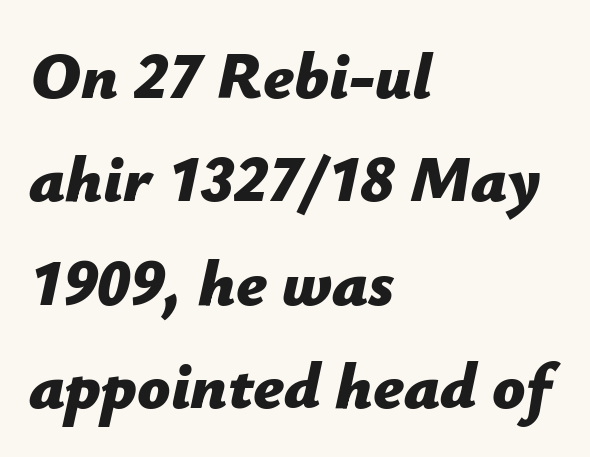
{"italic": "yes", "lean": "right", "slant_degrees": 12, "bold": "yes", "weight": "bold", "width": "normal", "stroke_contrast": "low", "x_height": "medium", "monospaced": "no", "underline": "no", "align": "left", "line_spacing": "normal", "line_spacing_ratio": 1.59, "letter_spacing": "normal", "letter_spacing_em": 0.0, "glyph_px": 65}
